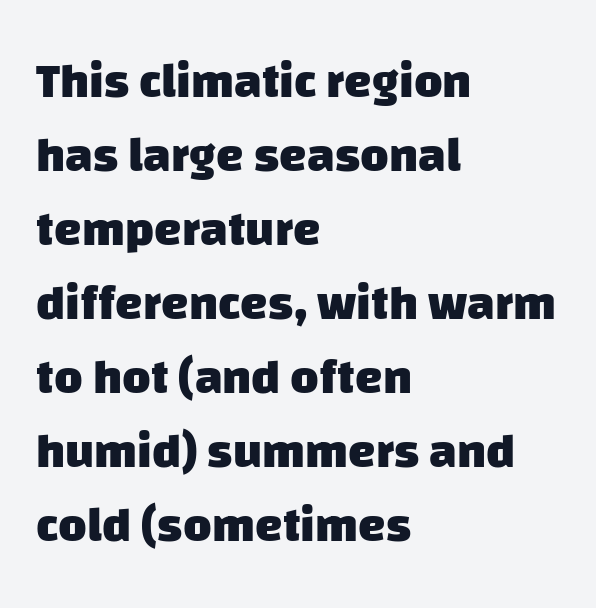
This sample uses plain, unmodified letter spacing. The characters look thick and weighty, a clear bold. Summary of vertical rhythm: regular, with standard interline spacing. A typesetter would call this proportional, since set widths differ per character.
